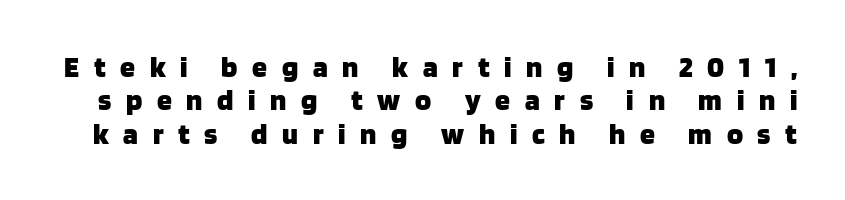
The image shows 30 px heavy sans-serif type, upright; set tight line spacing (1.11x), unusually wide letter spacing (+0.49 em), not underlined; low stroke contrast and a large x-height.
